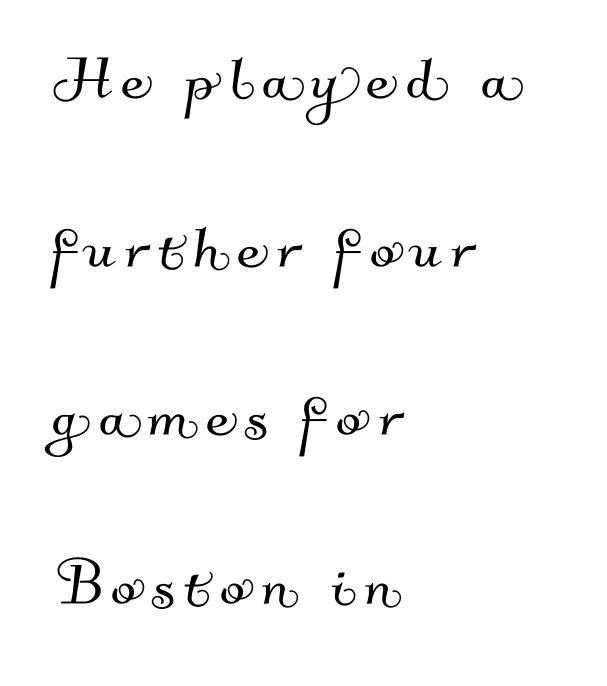
{"serif": "no", "width": "normal", "stroke_contrast": "medium", "x_height": "small", "monospaced": "no", "underline": "no", "align": "left", "line_spacing": "loose", "line_spacing_ratio": 2.28, "glyph_px": 74}
